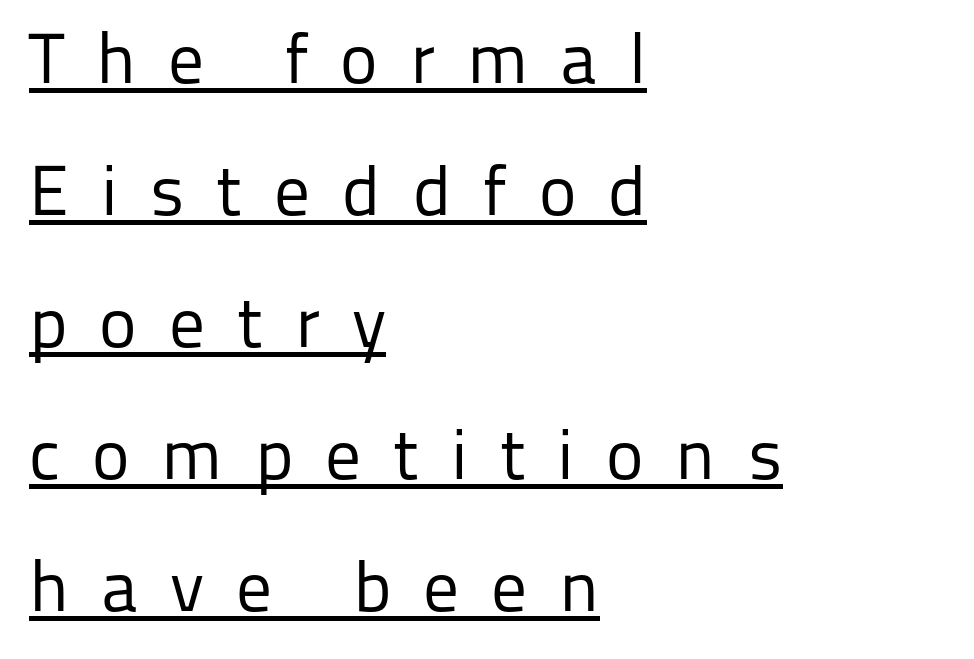
This sample has the flowing, uneven cadence of proportional lettering. Posture: upright roman. Typographically, this falls in the sans-serif category. This sample carries an underscore along the baseline area.
